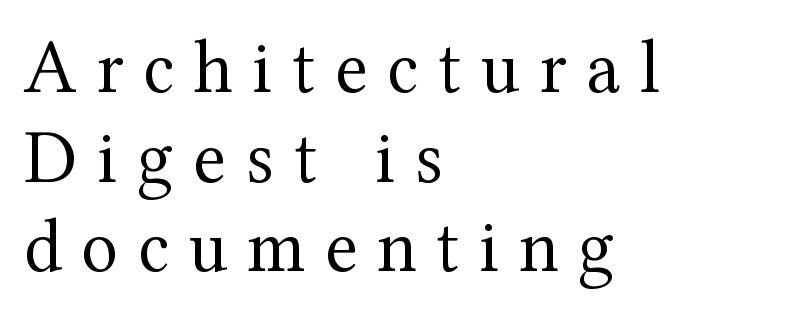
{"serif": "yes", "italic": "no", "bold": "no", "weight": "regular", "width": "normal", "stroke_contrast": "medium", "x_height": "medium", "monospaced": "no", "underline": "no", "align": "left", "line_spacing_ratio": 1.18, "letter_spacing": "wide", "letter_spacing_em": 0.26, "glyph_px": 76}
